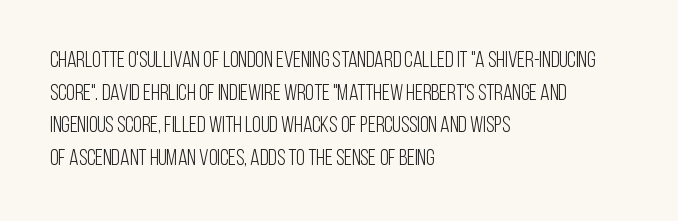
Q: Is the text bold? A: No.
Q: Is the text italic (slanted)? A: No, it is upright.
Q: Is the text underlined? A: No.
Q: How is the paragraph aligned? A: Left-aligned.
Q: Is the spacing between letters normal or unusually wide? A: Normal.
Q: Is the spacing between lines tight, normal or loose? A: Normal.
